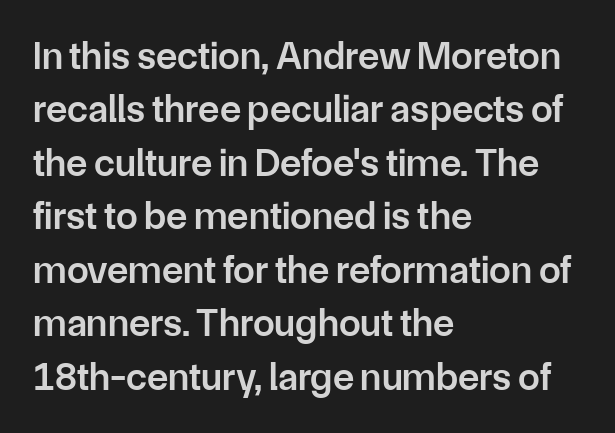
Here the designer chose a conventional face with non-uniform glyph widths. Rows of type keep a routine distance in the vertical direction. Italic: no, the glyphs are upright roman. Notice how the passage keeps a crisp vertical edge on the left only.
